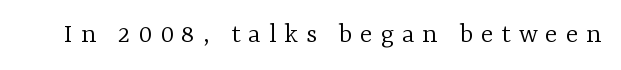
Q: Is the text bold? A: No.
Q: Is the text italic (slanted)? A: No, it is upright.
Q: Is the typeface a serif or a sans-serif typeface? A: Serif.
Q: Is the text underlined? A: No.
Q: Is the spacing between letters normal or unusually wide? A: Unusually wide.
Q: Width (condensed, normal, or wide)? A: Normal.
Q: Stroke contrast? A: Low.
Q: x-height? A: Medium.
Q: Monospaced? A: No.
